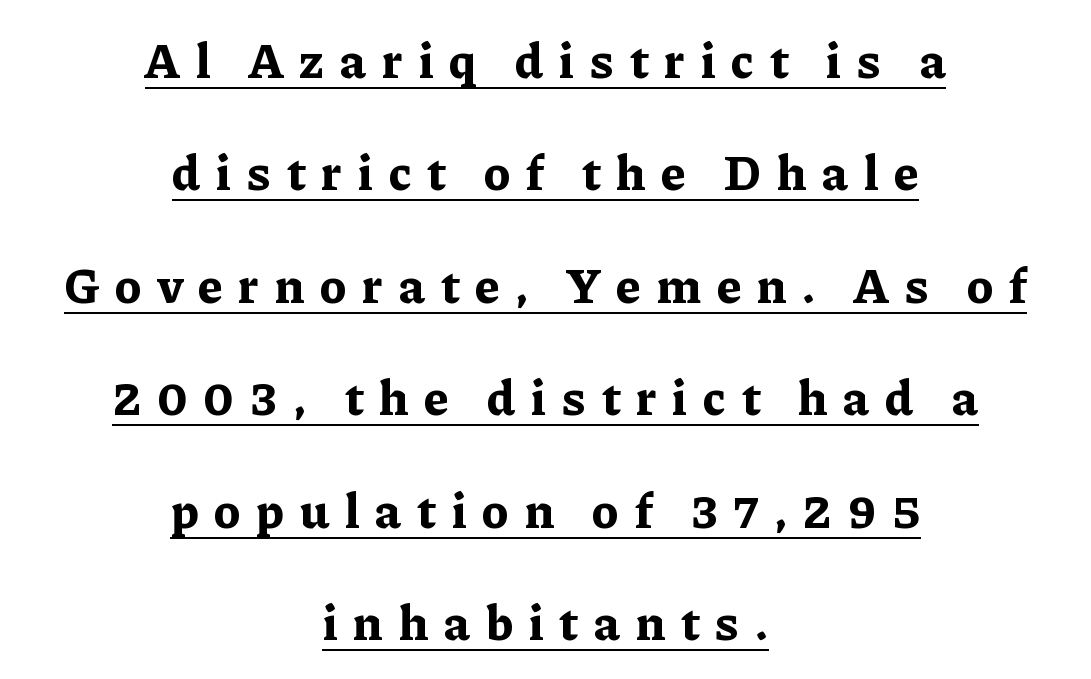
Q: Is the text bold? A: Yes.
Q: Is the text italic (slanted)? A: No, it is upright.
Q: Is the typeface a serif or a sans-serif typeface? A: Serif.
Q: Is the text underlined? A: Yes.
Q: How is the paragraph aligned? A: Centered.
Q: Is the spacing between letters normal or unusually wide? A: Unusually wide.
Q: Is the spacing between lines tight, normal or loose? A: Loose.
Q: Width (condensed, normal, or wide)? A: Normal.
Q: Stroke contrast? A: Low.
Q: x-height? A: Medium.
Q: Monospaced? A: No.
